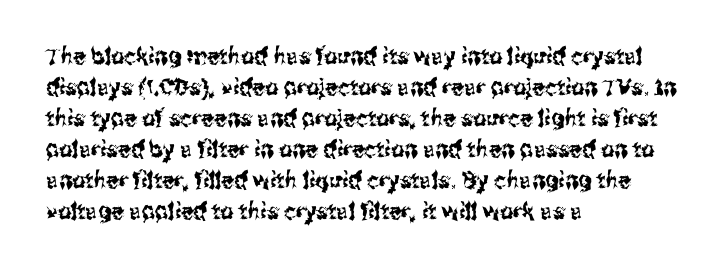
The designer left line spacing at the default. Glance below the letters and you will spot only blank space. The letters sit at their default tracking, neither squeezed nor spread. If you drew a line through each stem, it would be perfectly vertical. The compositor pushed each line to the left boundary.
